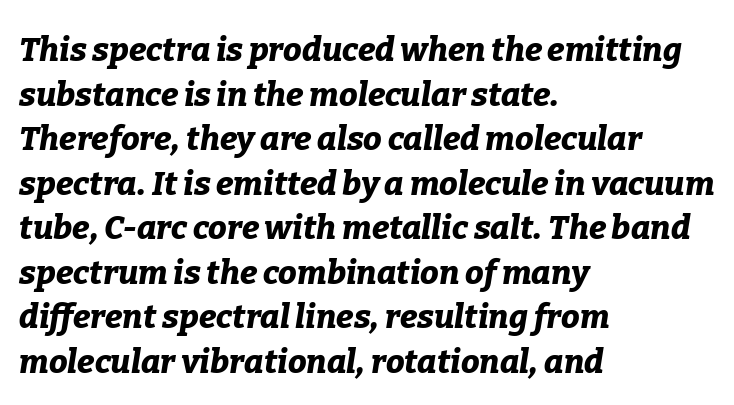
The image shows 33 px bold type, italic (leaning right); set left-aligned, normal line spacing (1.35x), normal letter spacing, not underlined; low stroke contrast and a medium x-height.
